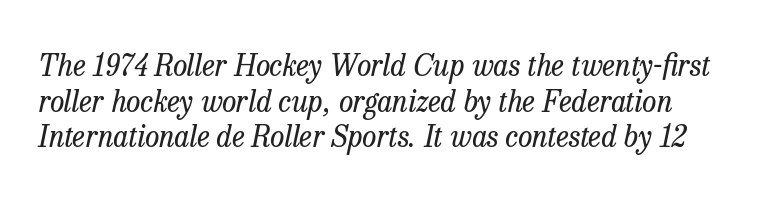
The image shows 29 px regular-weight serif type, italic (leaning right); set line spacing 1.23x, normal letter spacing, not underlined; low stroke contrast and a medium x-height.
